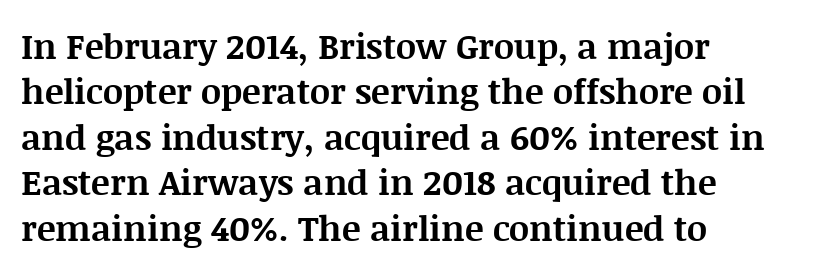
{"serif": "yes", "italic": "no", "bold": "yes", "weight": "bold", "width": "normal", "stroke_contrast": "medium", "x_height": "large", "monospaced": "no", "underline": "no", "align": "left", "line_spacing": "normal", "line_spacing_ratio": 1.3, "letter_spacing": "normal", "letter_spacing_em": 0.0, "glyph_px": 35}
